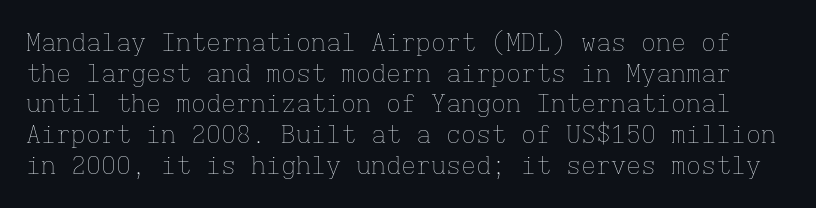
The image shows 25 px text type, upright; set line spacing 1.23x, normal letter spacing, not underlined.
